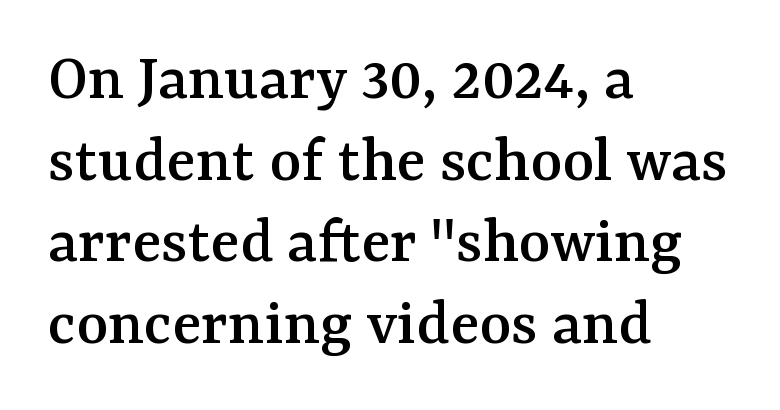
Q: Is the text italic (slanted)? A: No, it is upright.
Q: Is the typeface a serif or a sans-serif typeface? A: Serif.
Q: Is the text underlined? A: No.
Q: How is the paragraph aligned? A: Left-aligned.
Q: Is the spacing between letters normal or unusually wide? A: Normal.
Q: Width (condensed, normal, or wide)? A: Normal.
Q: Stroke contrast? A: Medium.
Q: x-height? A: Medium.
Q: Monospaced? A: No.
